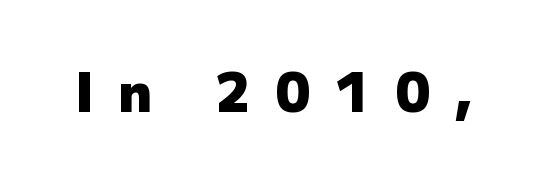
{"serif": "no", "italic": "no", "bold": "yes", "weight": "heavy", "width": "normal", "stroke_contrast": "low", "x_height": "medium", "monospaced": "no", "underline": "no", "letter_spacing": "wide", "letter_spacing_em": 0.45, "glyph_px": 54}
